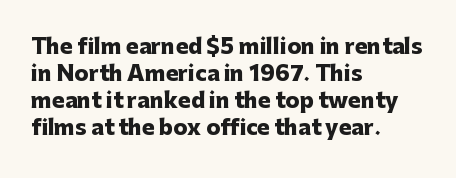
Which margin do the lines hug? The left one — the right edge is uneven. The foot of each line stays bare and open. Strokes here are thick enough to call this a true bold. Does the lettering tilt? It doesn't — this is upright. You could call the tracking neutral — neither tight nor loose. Interline gaps are of average width in this sample.
